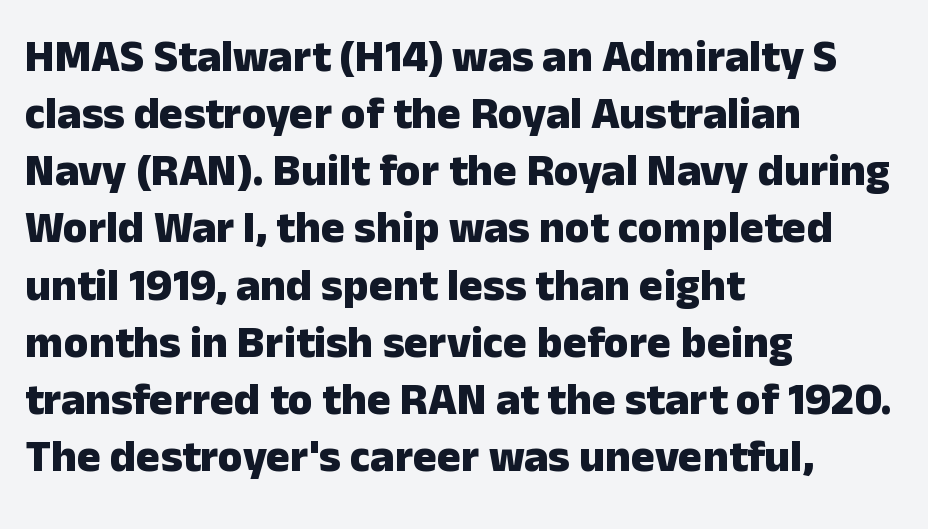
The image shows 45 px heavy sans-serif type, upright; set left-aligned, normal line spacing (1.27x), normal letter spacing, not underlined; low stroke contrast and a medium x-height.
